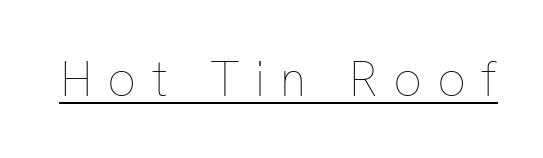
Weight class: somewhere from thin through regular. The letters advance in unequal steps, a hallmark of proportional type. The sample's only ornament is a line tracing under the words. Observe the wide spacing: letters keep a clear distance from each other. A typesetter would mark this as roman, not italic.
